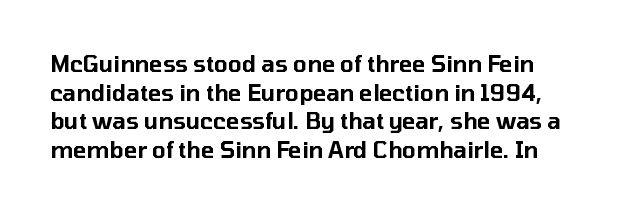
The image shows 22 px text type, upright; set normal line spacing (1.3x), normal letter spacing, not underlined.
